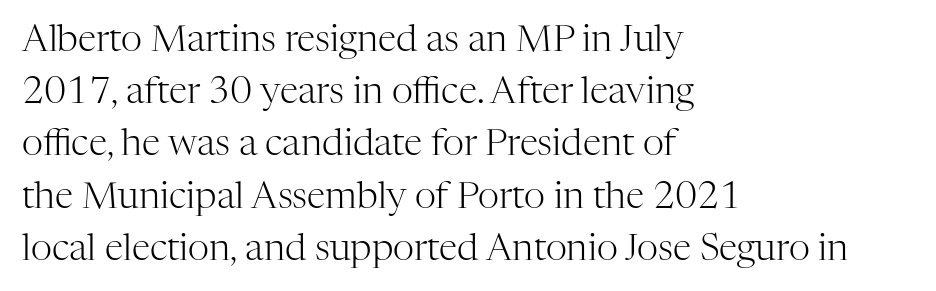
The image shows 37 px light serif type, upright; set left-aligned, normal line spacing (1.41x), normal letter spacing, not underlined; high stroke contrast and a medium x-height.
